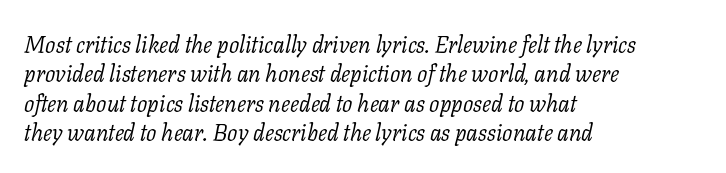
The image shows 23 px text type, italic (leaning right); set left-aligned, normal line spacing (1.28x), normal letter spacing, not underlined.
